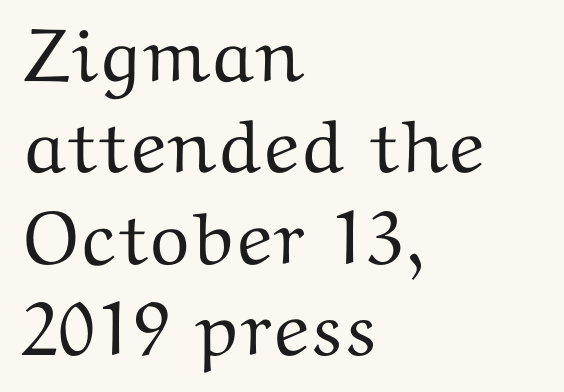
Look at the tracking — it's just the regular setting, nothing added. Check under the words: just untouched page. Visually the block forms a straight wall on the left and a jagged coastline on the right. Old-style or modern, the face here clearly has serifs.
